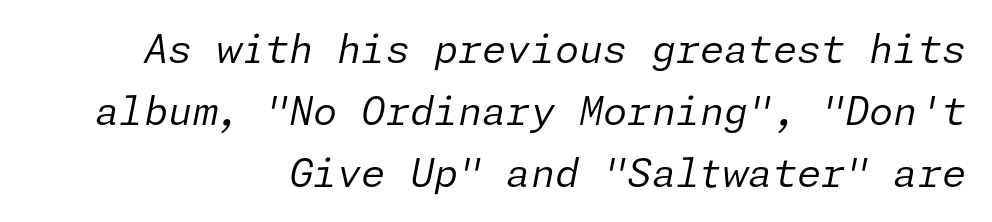
{"italic": "yes", "lean": "right", "slant_degrees": 11, "bold": "no", "weight": "regular", "width": "normal", "stroke_contrast": "low", "x_height": "medium", "underline": "no", "align": "right", "line_spacing": "normal", "line_spacing_ratio": 1.59, "letter_spacing": "normal", "letter_spacing_em": 0.0, "glyph_px": 39}
